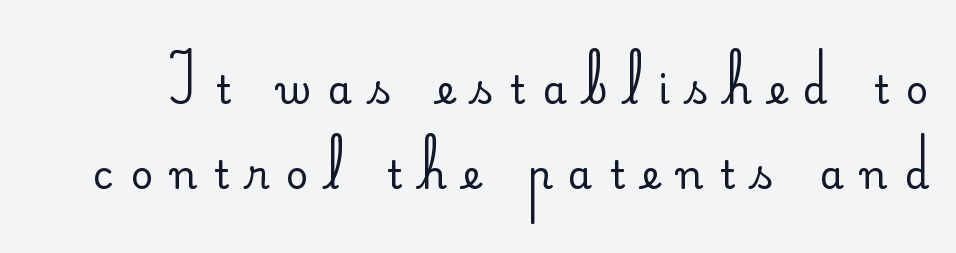
{"serif": "no", "italic": "no", "bold": "no", "weight": "regular", "width": "normal", "stroke_contrast": "low", "x_height": "small", "monospaced": "no", "underline": "no", "line_spacing": "loose", "line_spacing_ratio": 2.18, "letter_spacing": "wide", "letter_spacing_em": 0.44, "glyph_px": 39}
